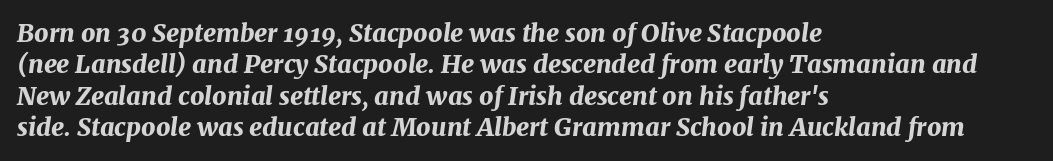
Q: Is the text bold? A: Yes.
Q: Is the text italic (slanted)? A: Yes, it leans right by about 7 degrees.
Q: Is the text underlined? A: No.
Q: How is the paragraph aligned? A: Left-aligned.
Q: Is the spacing between letters normal or unusually wide? A: Normal.
Q: Is the spacing between lines tight, normal or loose? A: Normal.
